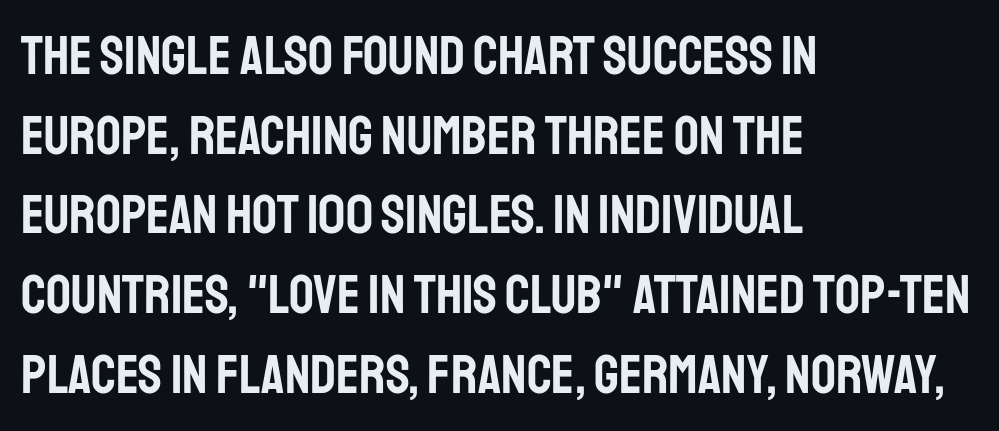
{"serif": "no", "italic": "no", "width": "condensed", "stroke_contrast": "low", "x_height": "large", "monospaced": "no", "underline": "no", "align": "left", "line_spacing": "normal", "line_spacing_ratio": 1.45, "letter_spacing": "normal", "letter_spacing_em": 0.0, "glyph_px": 55}
